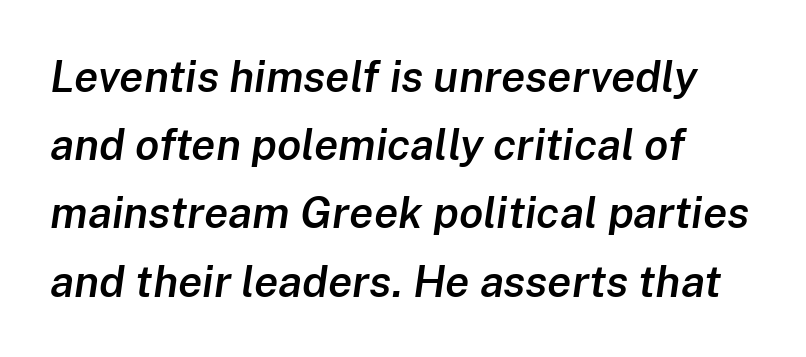
Q: Is the text bold? A: Semi-bold.
Q: Is the text italic (slanted)? A: Yes, it leans right by about 8 degrees.
Q: Is the text underlined? A: No.
Q: How is the paragraph aligned? A: Left-aligned.
Q: Is the spacing between letters normal or unusually wide? A: Normal.
Q: Is the spacing between lines tight, normal or loose? A: Normal.
Q: Width (condensed, normal, or wide)? A: Normal.
Q: Stroke contrast? A: Low.
Q: x-height? A: Medium.
Q: Monospaced? A: No.
